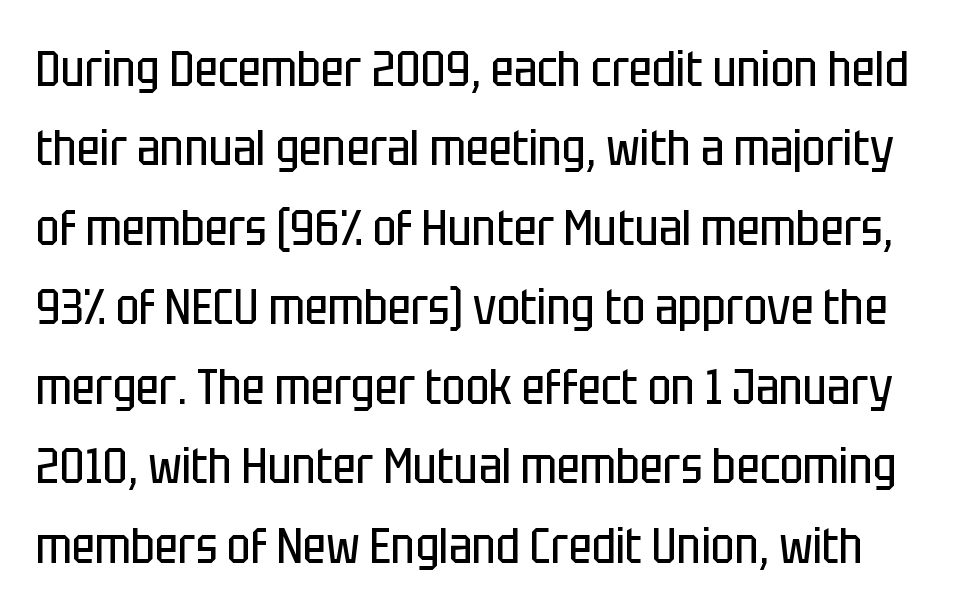
The image shows 50 px regular-weight, condensed sans-serif type, upright; set normal line spacing (1.59x), normal letter spacing, not underlined; low stroke contrast and a large x-height.
